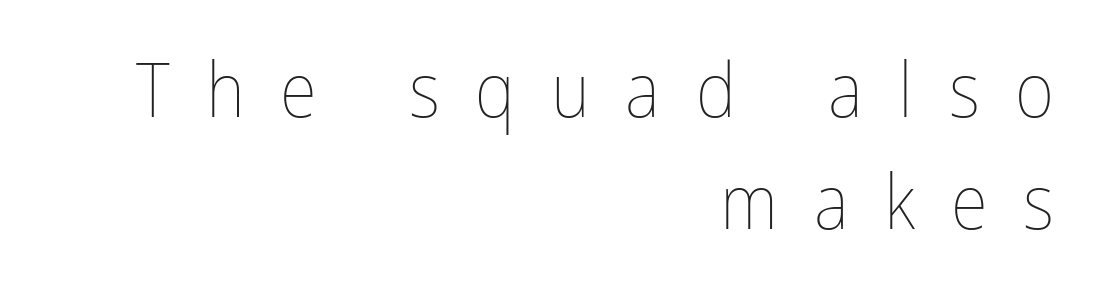
{"italic": "no", "bold": "no", "weight": "thin", "width": "condensed", "stroke_contrast": "low", "x_height": "medium", "monospaced": "no", "underline": "no", "align": "right", "line_spacing": "normal", "line_spacing_ratio": 1.48, "letter_spacing": "wide", "letter_spacing_em": 0.47, "glyph_px": 76}
